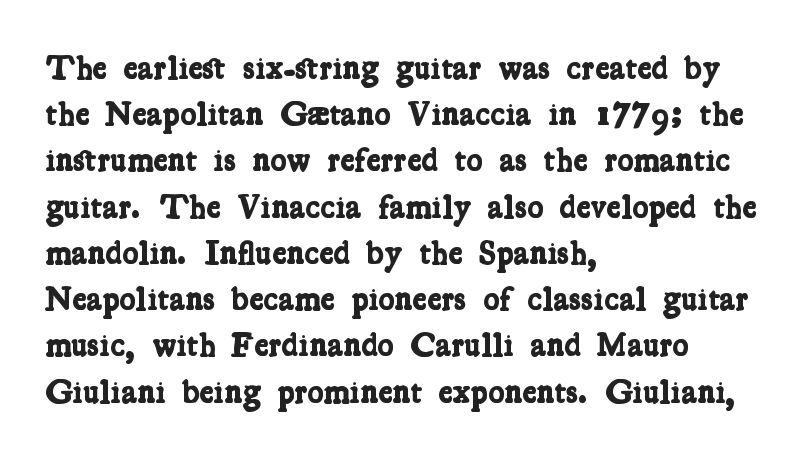
Letter spacing: default. This is heavy type, rendered in bold. You could not count columns in this text — the font is proportionally spaced. Vertical spacing — default.
